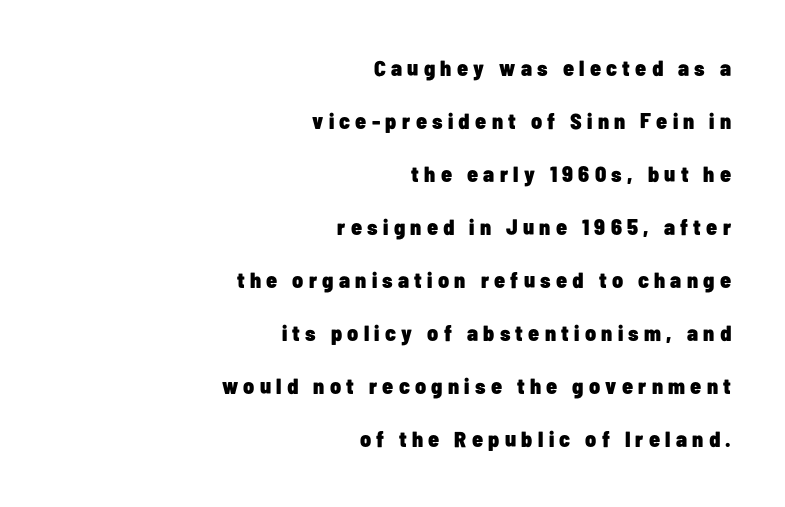
No italicization has been applied; the sample stays upright. Honestly, the letter spacing is so wide it's the main thing you notice. Underline: absent. On the weight axis this lands at bold, roughly 700. In terms of leading, this rendering errs on the spacious side.
